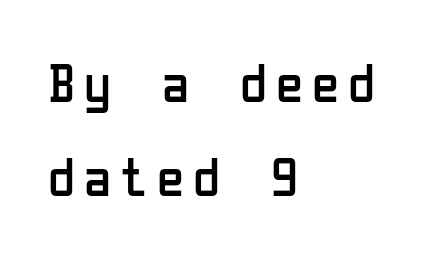
Q: Is the text bold? A: No.
Q: Is the text italic (slanted)? A: No, it is upright.
Q: Is the typeface a serif or a sans-serif typeface? A: Sans-serif.
Q: Is the text underlined? A: No.
Q: How is the paragraph aligned? A: Left-aligned.
Q: Width (condensed, normal, or wide)? A: Condensed.
Q: Stroke contrast? A: Low.
Q: x-height? A: Medium.
Q: Monospaced? A: No.
